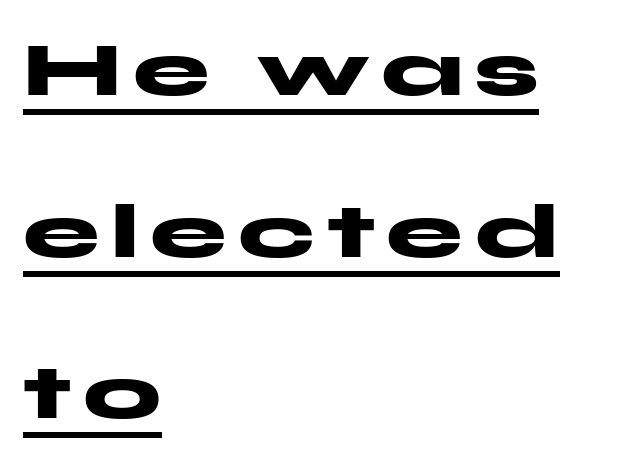
{"serif": "no", "italic": "no", "bold": "yes", "weight": "heavy", "width": "wide", "stroke_contrast": "medium", "x_height": "medium", "monospaced": "no", "underline": "yes", "align": "left", "line_spacing": "loose", "line_spacing_ratio": 2.1, "glyph_px": 77}
